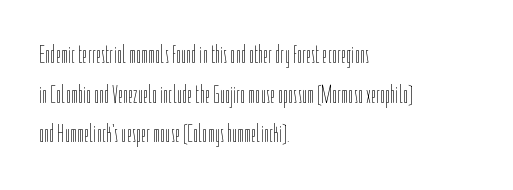
{"italic": "no", "bold": "no", "underline": "no", "align": "left", "line_spacing": "normal", "line_spacing_ratio": 1.52, "letter_spacing": "normal", "letter_spacing_em": 0.0, "glyph_px": 26}
